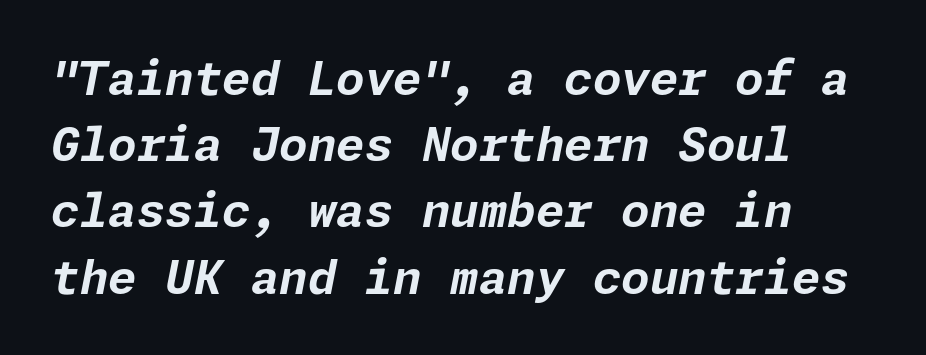
Q: Is the text bold? A: Yes.
Q: Is the text italic (slanted)? A: Yes, it leans right by about 11 degrees.
Q: Is the text underlined? A: No.
Q: How is the paragraph aligned? A: Left-aligned.
Q: Is the spacing between letters normal or unusually wide? A: Normal.
Q: Is the spacing between lines tight, normal or loose? A: Normal.
Q: Width (condensed, normal, or wide)? A: Normal.
Q: Stroke contrast? A: Low.
Q: x-height? A: Medium.
